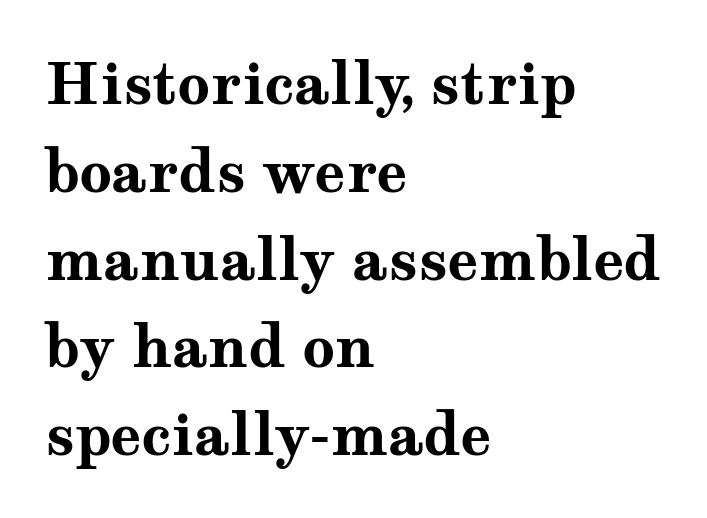
The font family rendered here belongs to the serif group. Each letter keeps its own natural width here, so spacing adapts to shape. A full-strength bold gives these letters their thick strokes. This rendering leaves character spacing at its baseline value. The glyphs are unaccompanied by any horizontal stroke below them. Successive baselines arrive at the customary interval.
